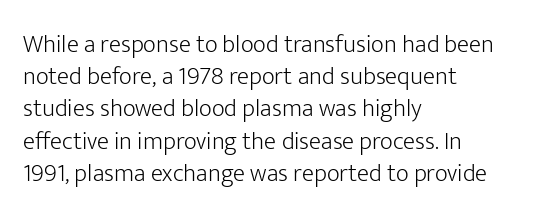
Q: Is the text bold? A: No.
Q: Is the text italic (slanted)? A: No, it is upright.
Q: Is the text underlined? A: No.
Q: How is the paragraph aligned? A: Left-aligned.
Q: Is the spacing between letters normal or unusually wide? A: Normal.
Q: Is the spacing between lines tight, normal or loose? A: Normal.
